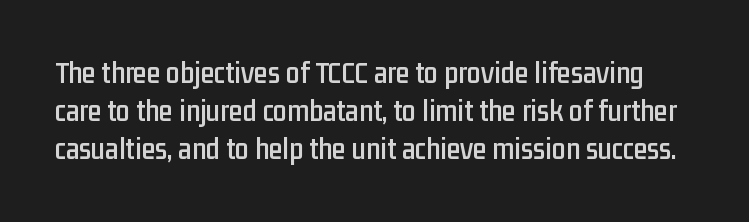
The image shows 31 px condensed sans-serif type, upright; set line spacing 1.23x, normal letter spacing, not underlined; low stroke contrast and a medium x-height.
